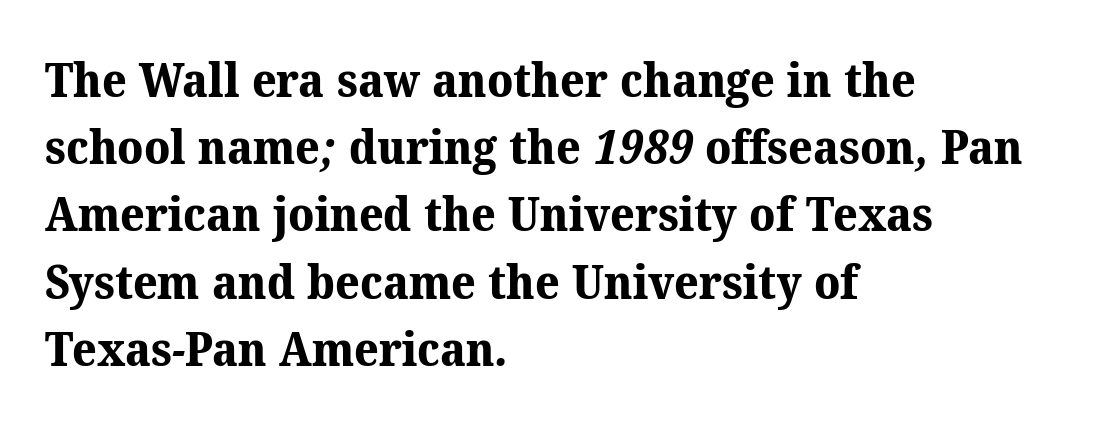
Looks like regular typesetting: each glyph gets only the width it needs. Glance below the letters and you will spot only blank space. A typesetter would call this zero additional tracking. Old-style or modern, the face here clearly has serifs. Line spacing here is normal.
